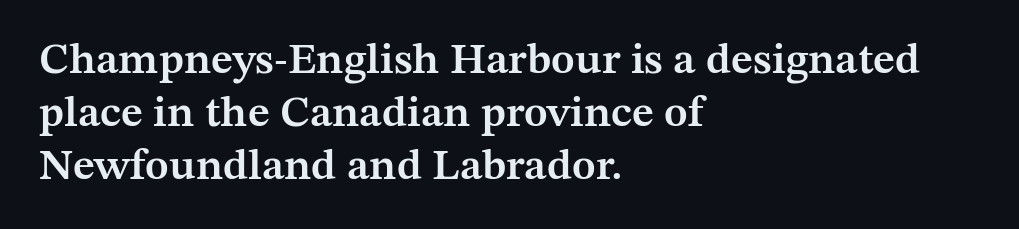
Q: Is the text bold? A: Semi-bold.
Q: Is the text italic (slanted)? A: No, it is upright.
Q: Is the typeface a serif or a sans-serif typeface? A: Serif.
Q: Is the text underlined? A: No.
Q: How is the paragraph aligned? A: Left-aligned.
Q: Is the spacing between letters normal or unusually wide? A: Normal.
Q: Width (condensed, normal, or wide)? A: Normal.
Q: Stroke contrast? A: Medium.
Q: x-height? A: Medium.
Q: Monospaced? A: No.
